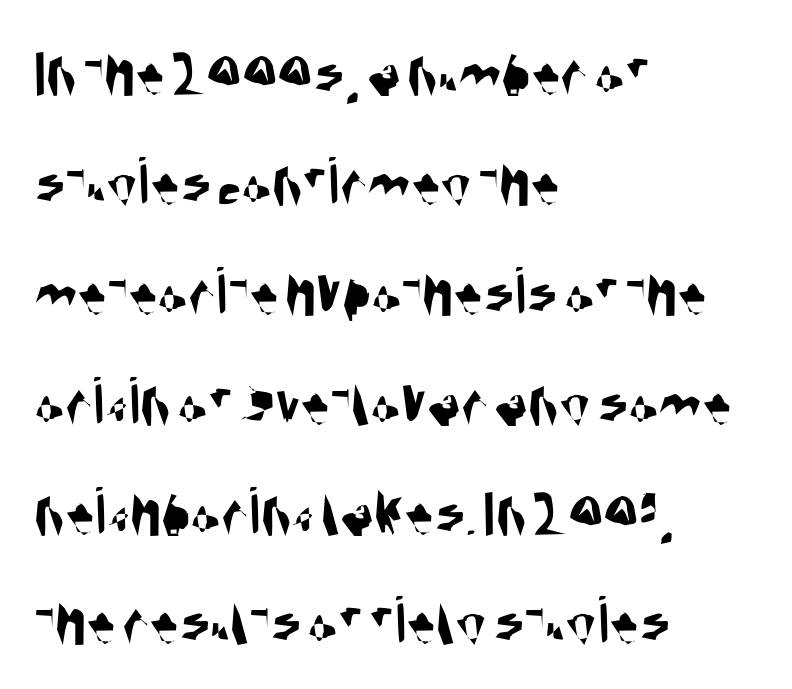
{"serif": "no", "width": "condensed", "stroke_contrast": "medium", "x_height": "large", "monospaced": "no", "underline": "no", "align": "left", "line_spacing": "normal", "line_spacing_ratio": 1.57, "letter_spacing": "normal", "letter_spacing_em": 0.0, "glyph_px": 70}
